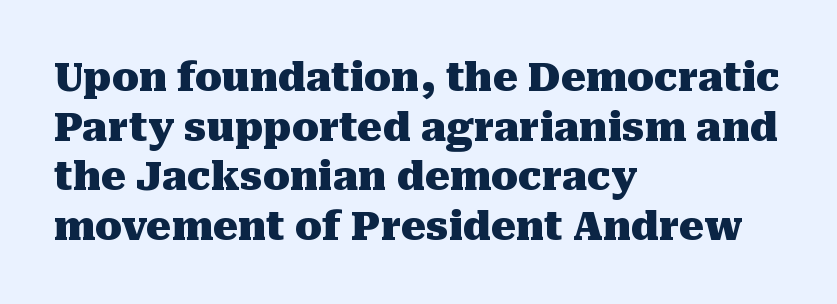
Q: Is the text bold? A: Yes.
Q: Is the text italic (slanted)? A: No, it is upright.
Q: Is the typeface a serif or a sans-serif typeface? A: Serif.
Q: Is the text underlined? A: No.
Q: How is the paragraph aligned? A: Left-aligned.
Q: Is the spacing between letters normal or unusually wide? A: Normal.
Q: Is the spacing between lines tight, normal or loose? A: Normal.
Q: Width (condensed, normal, or wide)? A: Normal.
Q: Stroke contrast? A: Medium.
Q: x-height? A: Medium.
Q: Monospaced? A: No.
